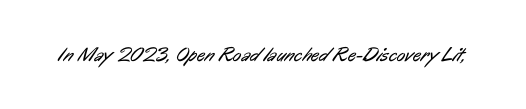
Q: Is the text bold? A: No.
Q: Is the text underlined? A: No.
Q: Is the spacing between letters normal or unusually wide? A: Normal.
